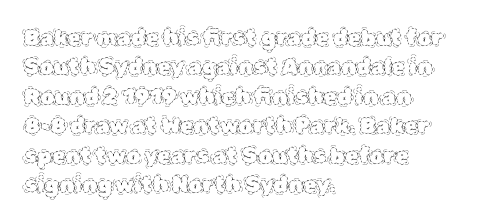
Bare-footed words on every line. Every stem runs plumb, perpendicular to the baseline. The typesetting does not lean heavy: it is not bold. Tracking value appears to be zero — textbook default spacing. The vertical gap from one line to the next is medium.
